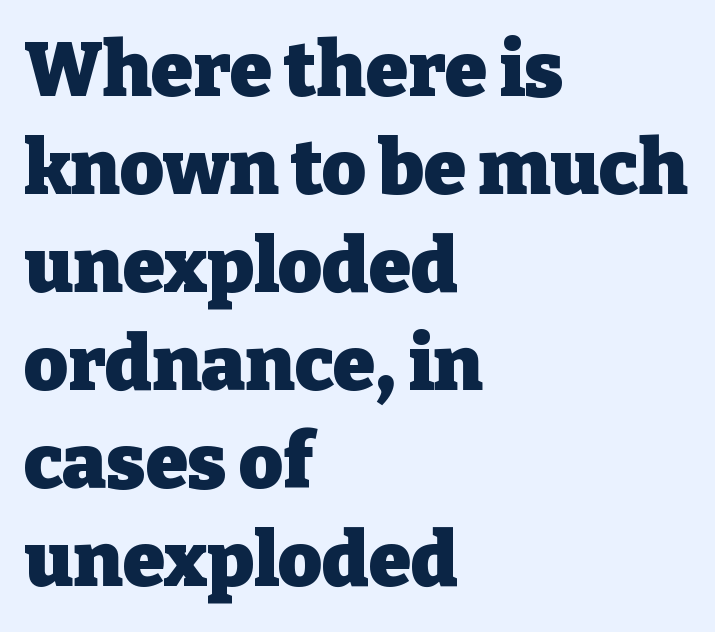
The face used here is rendered with its standard letterfit. Beneath every word, the page is bare. A student would call this left alignment; a typographer would say flush left, rag right. Unlike a clean sans, this face finishes its strokes with serifs. Style check: upright.
